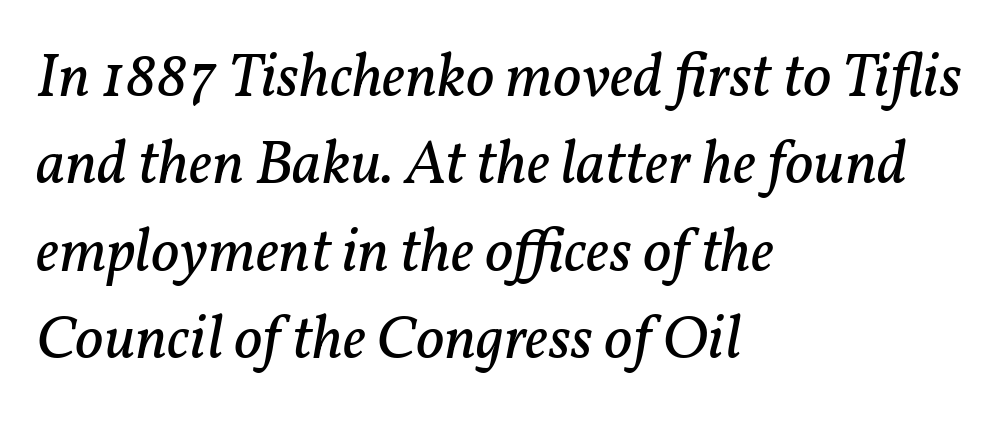
The whole block is typeset with a tilt. Rule under the text: the space is simply empty. Do the characters align in a grid? No, the font is proportional. The lines in this sample share a left origin and differ only in where they stop.
